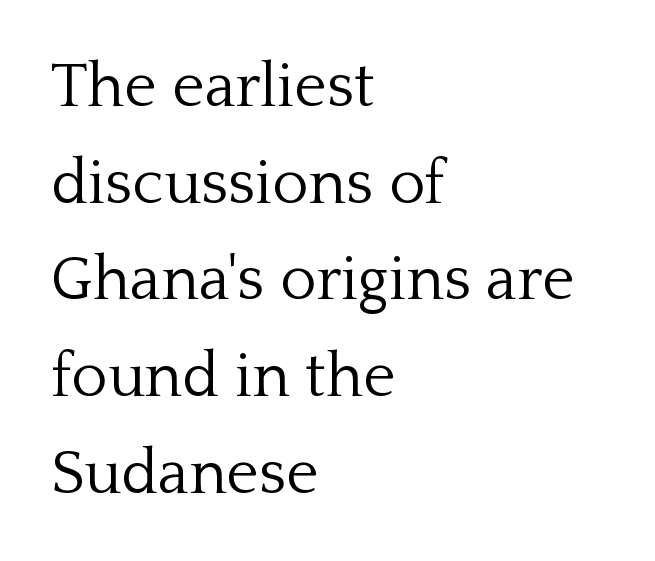
Q: Is the text bold? A: No.
Q: Is the text italic (slanted)? A: No, it is upright.
Q: Is the typeface a serif or a sans-serif typeface? A: Serif.
Q: Is the text underlined? A: No.
Q: How is the paragraph aligned? A: Left-aligned.
Q: Is the spacing between letters normal or unusually wide? A: Normal.
Q: Is the spacing between lines tight, normal or loose? A: Normal.
Q: Width (condensed, normal, or wide)? A: Normal.
Q: Stroke contrast? A: Low.
Q: x-height? A: Medium.
Q: Monospaced? A: No.
